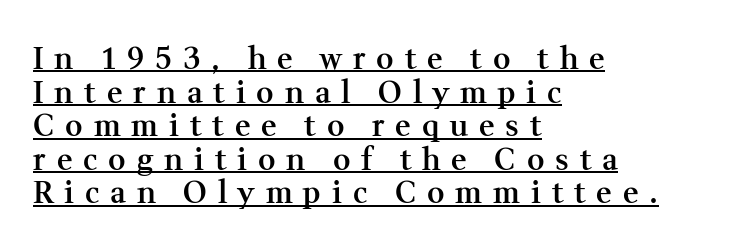
Underlined type. The letters advance in unequal steps, a hallmark of proportional type. Do the letters lean? They stand straight. Tightly led — the rows are bunched. Weight: semibold (demi).
